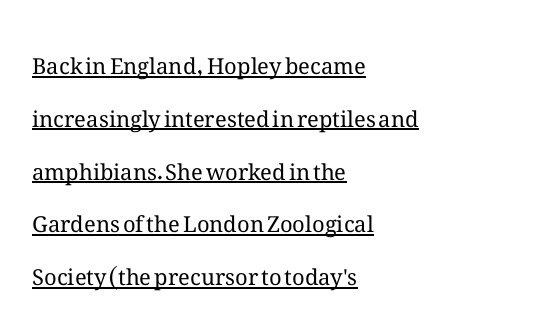
These lines were composed using upright roman letters. Rows of type keep a wide berth in the vertical direction. The letterforms sit at book weight or below. The lettering is marked with a stroke running underneath it. Where is the straight margin? On the left.
